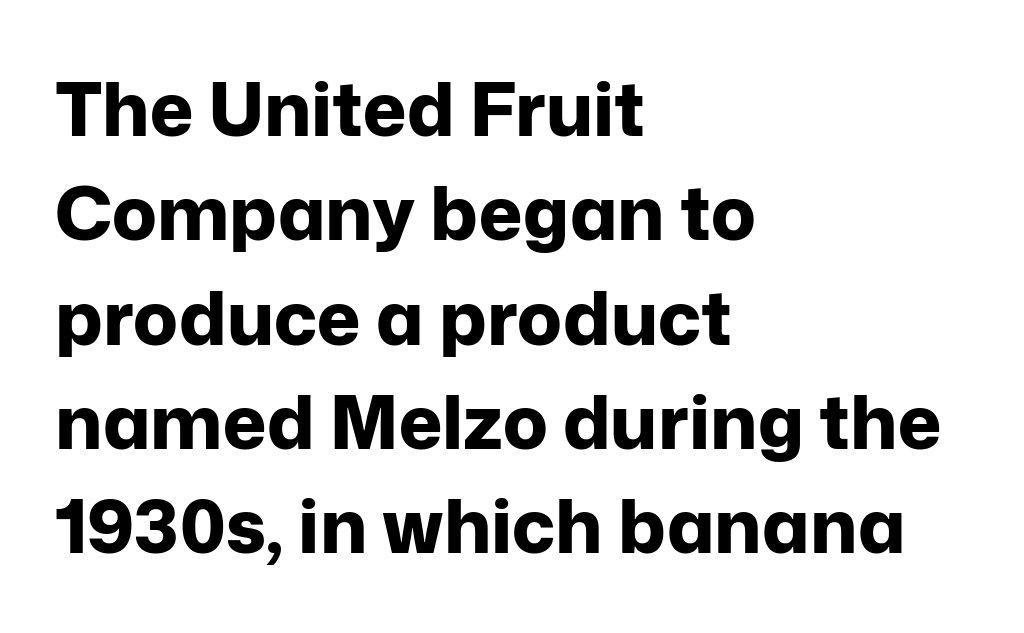
Letterform terminals end flat and unadorned throughout the passage. Each letter keeps its own natural width here, so spacing adapts to shape. Each row of text sits above clean, open space. The lettering holds an erect, upright posture throughout.
